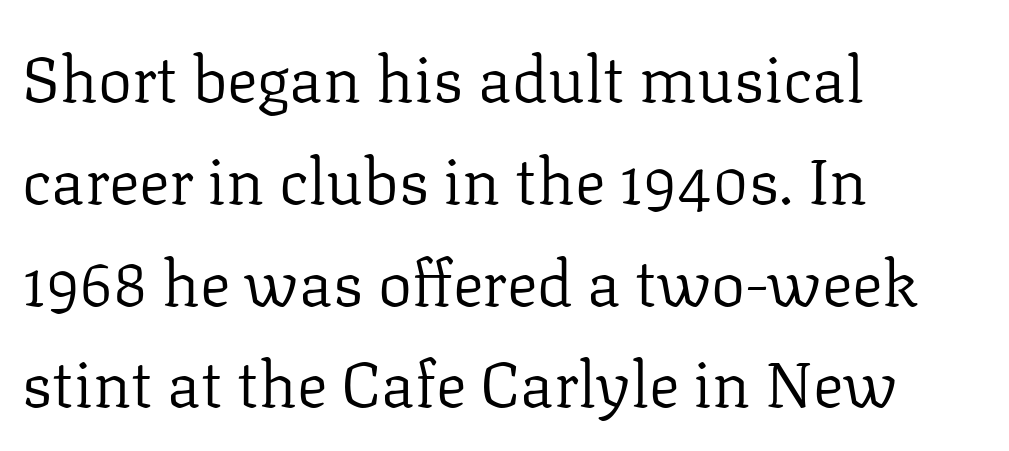
Nobody touched the tracking dial on this one. Evenly set lines give the paragraph a standard silhouette. Visually the block forms a straight wall on the left and a jagged coastline on the right. The letters carry serifs — small finishing strokes at the ends of their stems. The passage shown is not underscored anywhere. The face used here is proportionally spaced, like ordinary book or web type.
